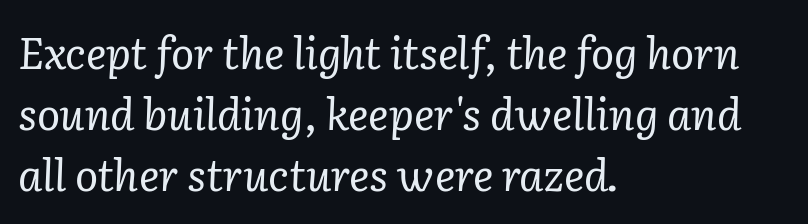
Q: Is the text bold? A: No.
Q: Is the text italic (slanted)? A: Yes, it leans right by about 2 degrees.
Q: Is the typeface a serif or a sans-serif typeface? A: Serif.
Q: Is the text underlined? A: No.
Q: How is the paragraph aligned? A: Left-aligned.
Q: Is the spacing between letters normal or unusually wide? A: Normal.
Q: Is the spacing between lines tight, normal or loose? A: Normal.
Q: Width (condensed, normal, or wide)? A: Normal.
Q: Stroke contrast? A: Low.
Q: x-height? A: Medium.
Q: Monospaced? A: No.
